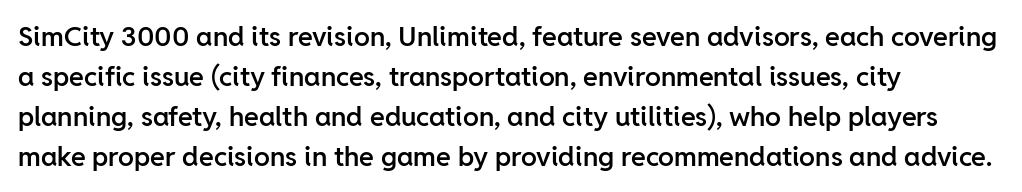
Q: Is the text bold? A: Semi-bold.
Q: Is the text italic (slanted)? A: No, it is upright.
Q: Is the text underlined? A: No.
Q: How is the paragraph aligned? A: Left-aligned.
Q: Is the spacing between letters normal or unusually wide? A: Normal.
Q: Is the spacing between lines tight, normal or loose? A: Normal.
